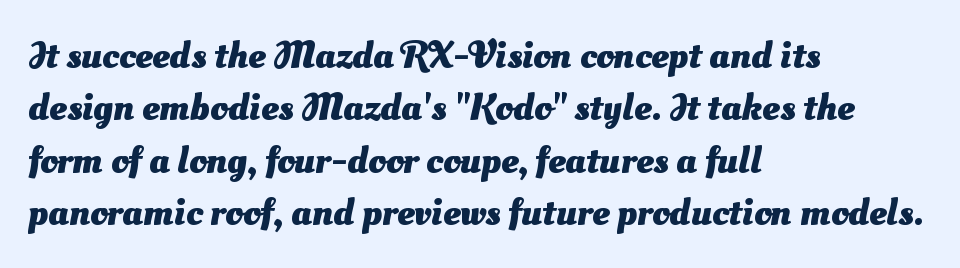
{"serif": "no", "bold": "yes", "weight": "heavy", "width": "normal", "stroke_contrast": "medium", "x_height": "small", "monospaced": "no", "underline": "no", "align": "left", "line_spacing": "normal", "line_spacing_ratio": 1.34, "letter_spacing": "normal", "letter_spacing_em": 0.0, "glyph_px": 39}
